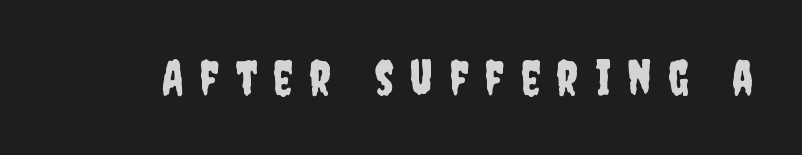
Loose tracking; the words dissolve into strings of separated letters. Vertical strokes here are truly vertical. You can tell from the bare stems that sans-serif type was used. Is this a fixed-width face? No — the glyphs have proportional, varying widths.
